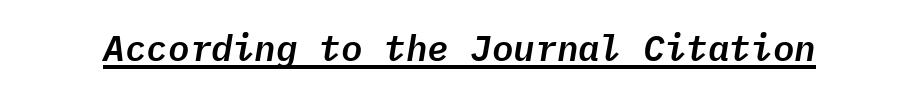
Looks like terminal output: every glyph gets an equal slot. The sample's only ornament is a line tracing under the words. When letters slant like this, we call the style italic. The gaps between neighbouring characters are ordinary and unremarkable.
